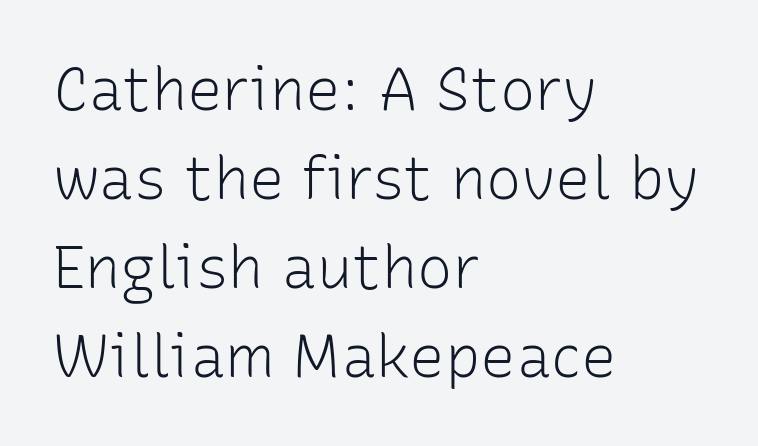
The image shows 59 px light sans-serif type, upright; set left-aligned, normal line spacing (1.51x), normal letter spacing, not underlined; low stroke contrast and a medium x-height.
